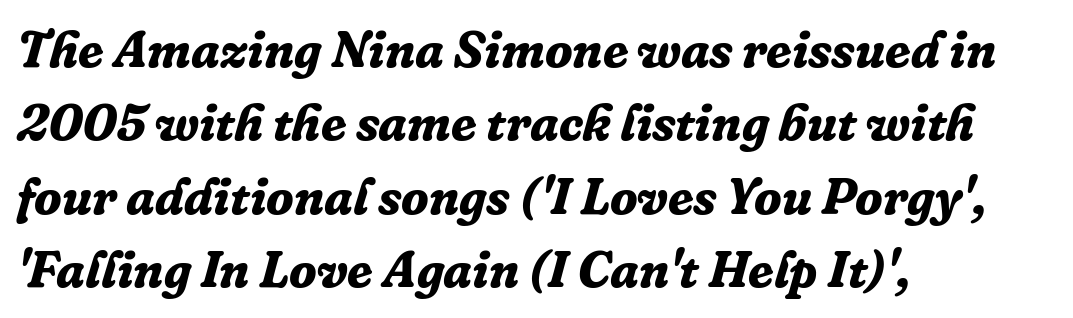
A typesetter would call this zero additional tracking. The passage shown is typed in a proportional face where columns would drift. Tall strokes in this sample are angled rather than plumb. One-word summary of the alignment: left. Whoever set this chose a conventional vertical rhythm.
